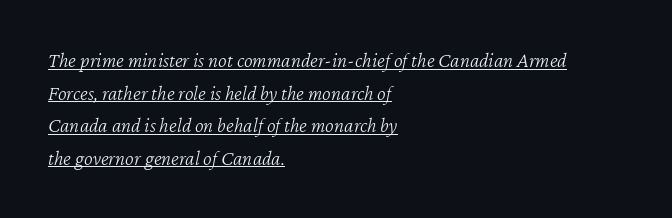
The image shows 21 px text type, italic (leaning right); set left-aligned, normal line spacing (1.55x), normal letter spacing, underlined.
